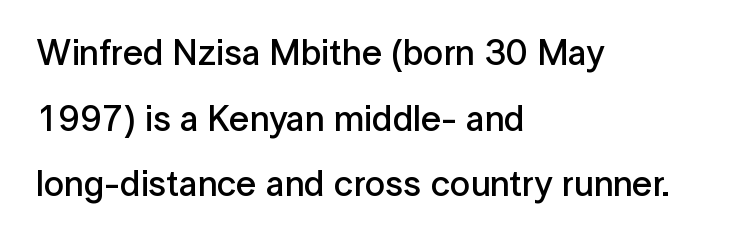
The image shows 36 px semibold sans-serif type, upright; set left-aligned, line spacing 1.82x, normal letter spacing, not underlined; low stroke contrast and a medium x-height.
